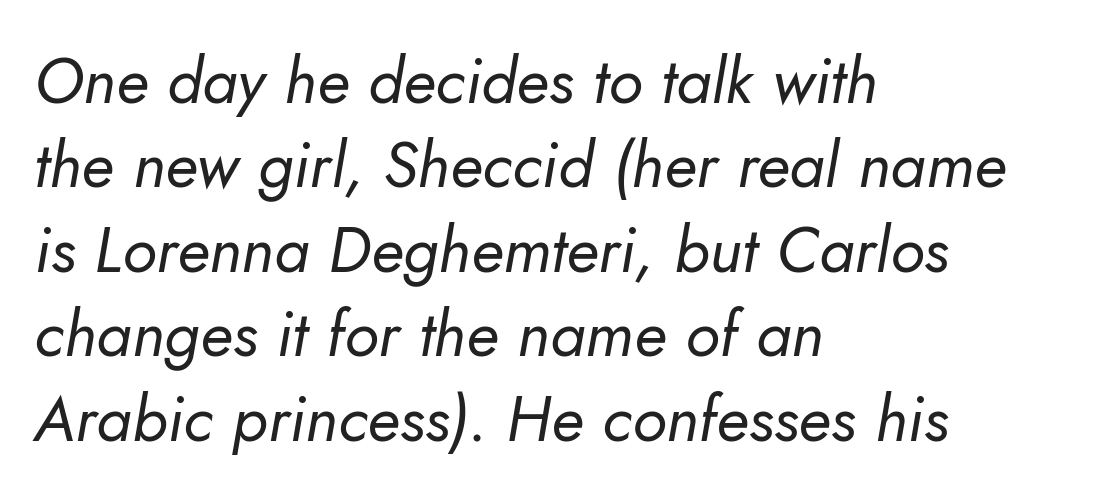
The image shows 64 px regular-weight type, italic (leaning right); set left-aligned, normal line spacing (1.32x), normal letter spacing, not underlined; low stroke contrast and a small x-height.
